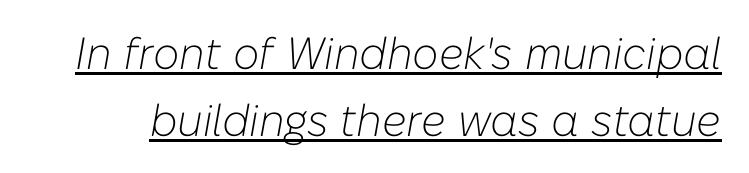
{"italic": "yes", "lean": "right", "slant_degrees": 10, "bold": "no", "weight": "light", "width": "normal", "stroke_contrast": "low", "x_height": "medium", "monospaced": "no", "underline": "yes", "line_spacing": "normal", "line_spacing_ratio": 1.48, "letter_spacing": "normal", "letter_spacing_em": 0.0, "glyph_px": 45}
